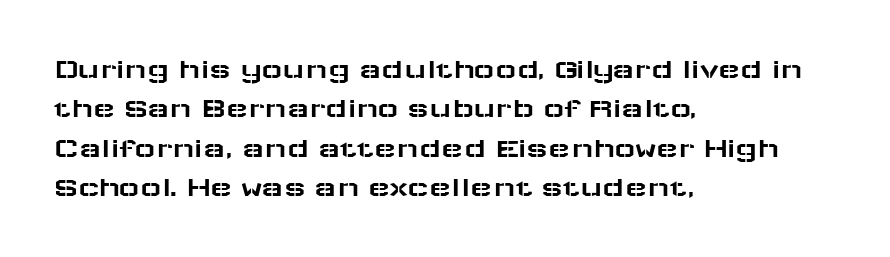
Q: Is the text italic (slanted)? A: No, it is upright.
Q: Is the typeface a serif or a sans-serif typeface? A: Sans-serif.
Q: Is the text underlined? A: No.
Q: How is the paragraph aligned? A: Left-aligned.
Q: Is the spacing between letters normal or unusually wide? A: Normal.
Q: Is the spacing between lines tight, normal or loose? A: Normal.
Q: Width (condensed, normal, or wide)? A: Wide.
Q: Stroke contrast? A: Low.
Q: x-height? A: Medium.
Q: Monospaced? A: No.
